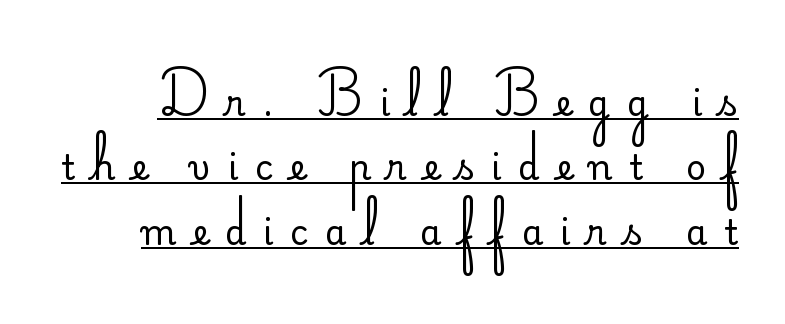
{"serif": "no", "italic": "no", "bold": "no", "weight": "regular", "width": "normal", "stroke_contrast": "low", "x_height": "small", "monospaced": "no", "underline": "yes", "line_spacing_ratio": 1.84, "letter_spacing": "wide", "letter_spacing_em": 0.47, "glyph_px": 35}
